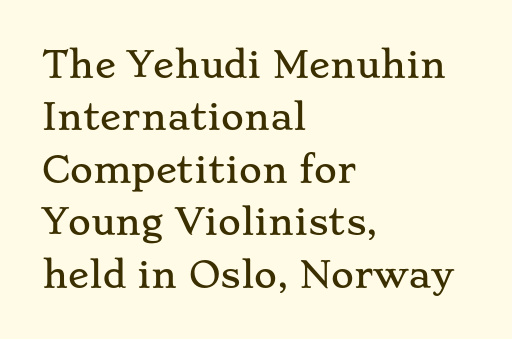
Q: Is the text italic (slanted)? A: No, it is upright.
Q: Is the typeface a serif or a sans-serif typeface? A: Serif.
Q: Is the text underlined? A: No.
Q: How is the paragraph aligned? A: Left-aligned.
Q: Is the spacing between letters normal or unusually wide? A: Normal.
Q: Is the spacing between lines tight, normal or loose? A: Normal.
Q: Width (condensed, normal, or wide)? A: Wide.
Q: Stroke contrast? A: Low.
Q: x-height? A: Small.
Q: Monospaced? A: No.
